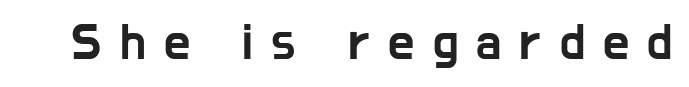
To sum up the face: it is a sans, with no serifs. A bare baseline throughout the passage. Looks like regular typesetting: each glyph gets only the width it needs. Do the letters lean? They stand straight. Honestly, the letter spacing is so wide it's the main thing you notice.
